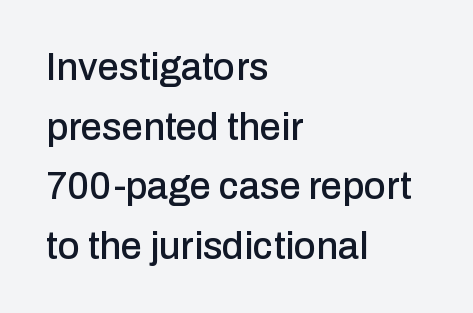
Q: Is the text italic (slanted)? A: No, it is upright.
Q: Is the typeface a serif or a sans-serif typeface? A: Sans-serif.
Q: Is the text underlined? A: No.
Q: How is the paragraph aligned? A: Left-aligned.
Q: Is the spacing between letters normal or unusually wide? A: Normal.
Q: Is the spacing between lines tight, normal or loose? A: Normal.
Q: Width (condensed, normal, or wide)? A: Normal.
Q: Stroke contrast? A: Low.
Q: x-height? A: Medium.
Q: Monospaced? A: No.
